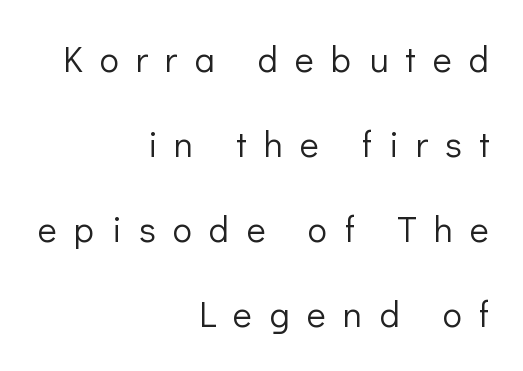
The image shows 36 px light sans-serif type, upright; set right-aligned, loose line spacing (2.36x), unusually wide letter spacing (+0.48 em), not underlined; low stroke contrast and a medium x-height.
